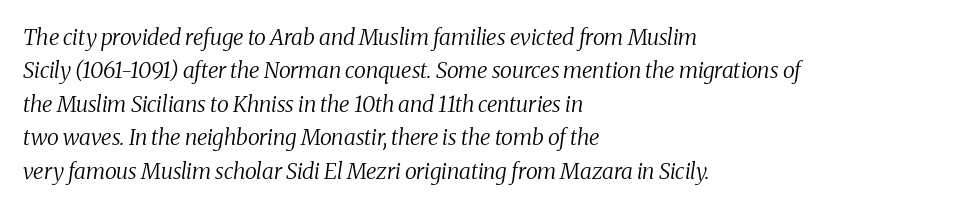
The image shows 22 px text type, italic (leaning right); set left-aligned, normal line spacing (1.52x), normal letter spacing, not underlined.
